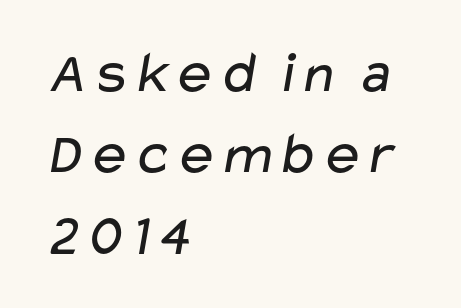
Visually the block forms a straight wall on the left and a jagged coastline on the right. This rendering features lettering with no underline. The type is set solid horizontally, with unmodified tracking. Each new line begins a customary step beneath the previous one. Do the characters align in a grid? No, the font is proportional. On a weight scale, this lands at 450 or below.
